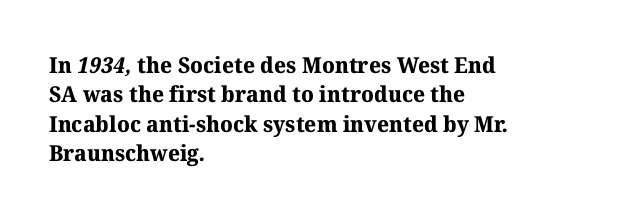
{"bold": "yes", "underline": "no", "align": "left", "line_spacing": "normal", "line_spacing_ratio": 1.33, "letter_spacing": "normal", "letter_spacing_em": 0.0, "glyph_px": 22}
